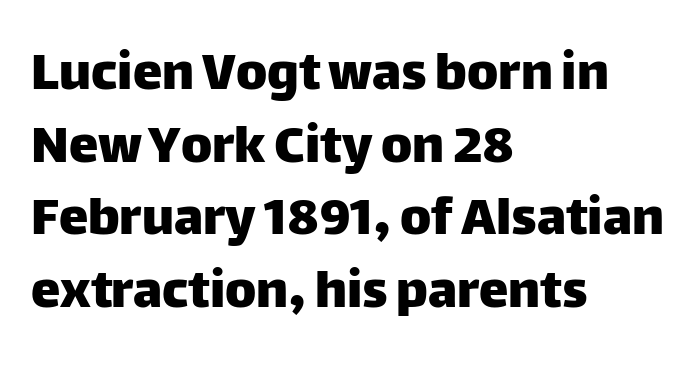
{"serif": "no", "italic": "no", "width": "normal", "stroke_contrast": "low", "x_height": "large", "monospaced": "no", "underline": "no", "align": "left", "line_spacing_ratio": 1.23, "letter_spacing": "normal", "letter_spacing_em": 0.0, "glyph_px": 59}
